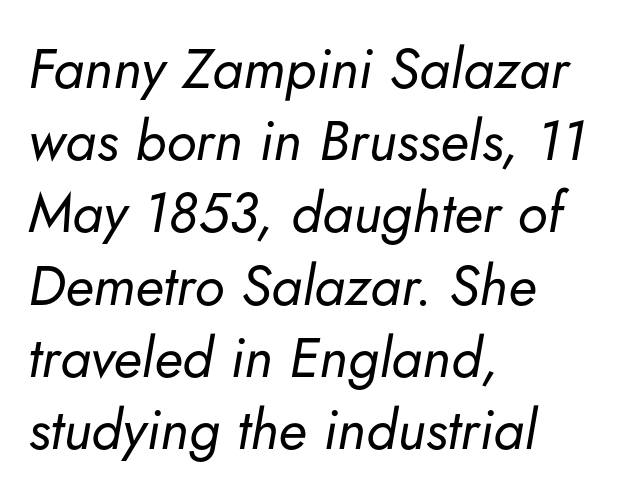
The image shows 56 px regular-weight type, italic (leaning right); set left-aligned, normal line spacing (1.29x), normal letter spacing, not underlined; low stroke contrast and a small x-height.
